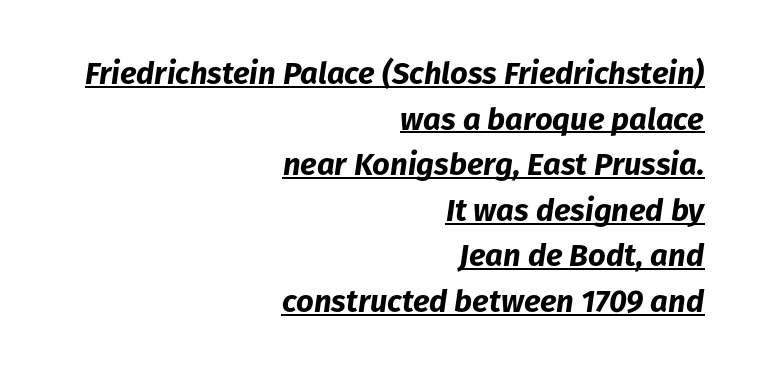
{"italic": "yes", "lean": "right", "slant_degrees": 8, "bold": "yes", "weight": "bold", "width": "normal", "stroke_contrast": "low", "x_height": "medium", "monospaced": "no", "underline": "yes", "align": "right", "line_spacing": "normal", "line_spacing_ratio": 1.47, "letter_spacing": "normal", "letter_spacing_em": 0.0, "glyph_px": 31}
